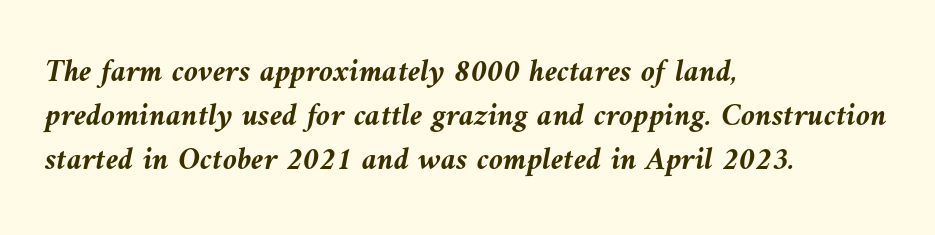
Spacing verdict: proportional, widths tailored to each character. Notice how thick the strokes are: this is what a full bold looks like. Plain, unruled lines of type. How would I describe the line gaps? Plain and ordinary. Caption: multi-line text, flush left, ragged right. Italic: yes, the glyphs are oblique.
